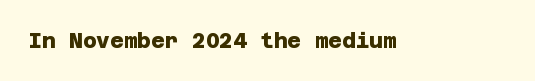
Q: Is the text bold? A: Yes.
Q: Is the text underlined? A: No.
Q: Is the spacing between letters normal or unusually wide? A: Normal.
